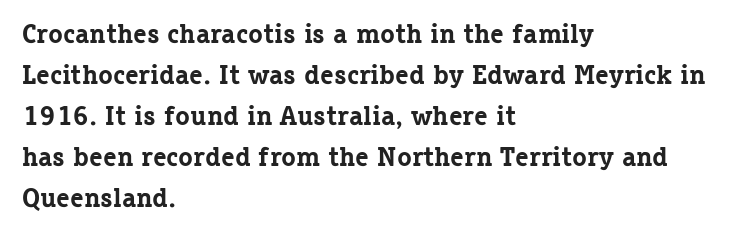
Line beginnings align vertically; line endings do not. Between one letter and the next there's only the usual sliver of space. Notice how descenders clear the ascenders below comfortably — that's standard leading. Does the lettering tilt? It doesn't — this is upright. Letters rest on an invisible, unmarked baseline.
